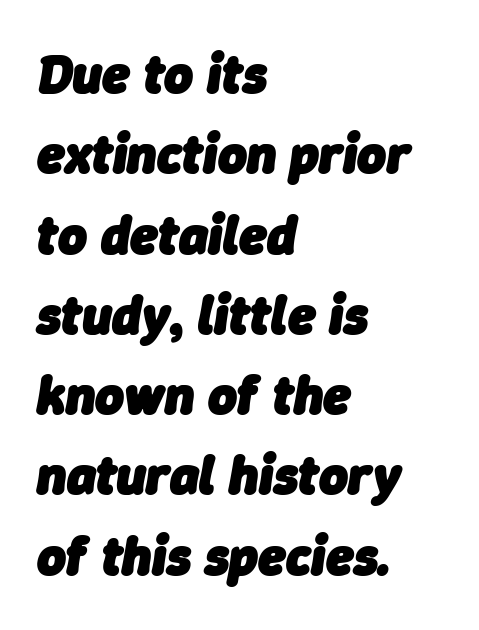
You could not count columns in this text — the font is proportionally spaced. Short note: letters normally spaced. Line beginnings align vertically; line endings do not. The passage shown is not underscored anywhere. These lines were composed using italics. A dark, heavy texture on the line: the type is bold.
